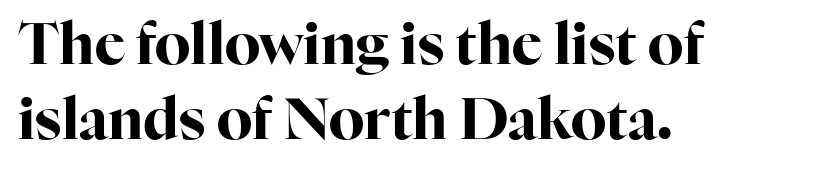
{"serif": "yes", "italic": "no", "bold": "yes", "weight": "bold", "width": "normal", "stroke_contrast": "high", "x_height": "medium", "monospaced": "no", "underline": "no", "align": "left", "line_spacing": "normal", "line_spacing_ratio": 1.31, "letter_spacing": "normal", "letter_spacing_em": 0.0, "glyph_px": 57}
